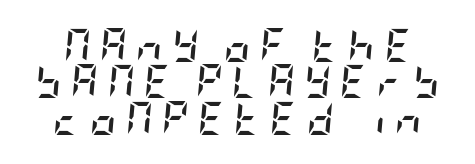
{"italic": "yes", "lean": "right", "slant_degrees": 5, "bold": "yes", "weight": "semibold", "width": "condensed", "stroke_contrast": "low", "x_height": "large", "underline": "no", "line_spacing": "tight", "line_spacing_ratio": 1.1, "letter_spacing": "wide", "letter_spacing_em": 0.28, "glyph_px": 33}
